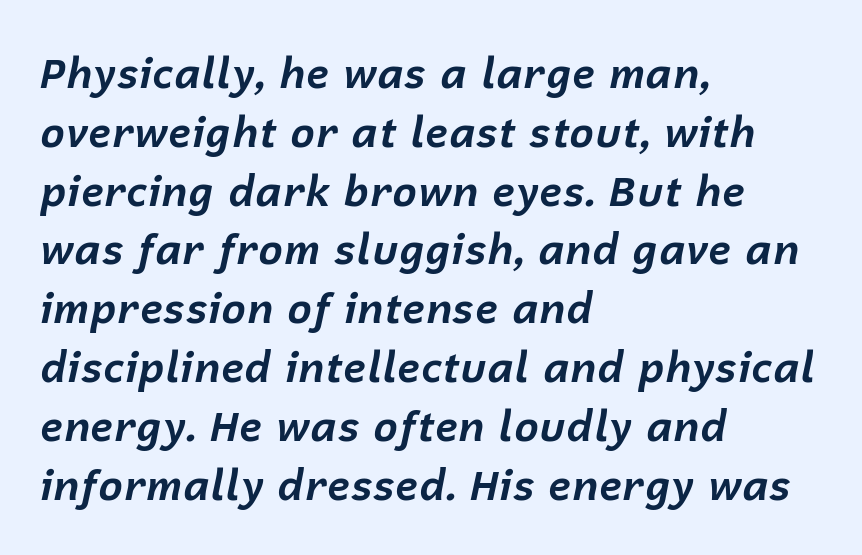
The image shows 42 px bold type, italic (leaning right); set left-aligned, normal line spacing (1.4x), normal letter spacing, not underlined; low stroke contrast and a medium x-height.
